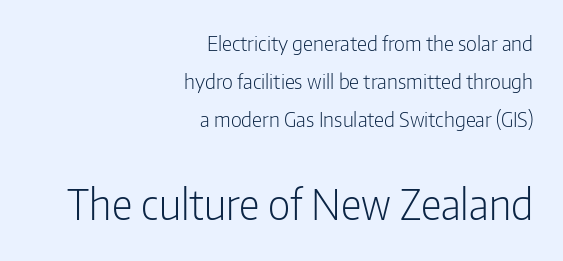
{"serif": "no", "italic": "no", "bold": "no", "weight": "light", "width": "condensed", "stroke_contrast": "low", "x_height": "medium", "monospaced": "no", "underline": "no", "align": "right", "line_spacing": "loose", "line_spacing_ratio": 1.91, "letter_spacing": "normal", "letter_spacing_em": 0.0, "larger_block": "second", "size_ratio": 2.05, "glyph_px": 41}
